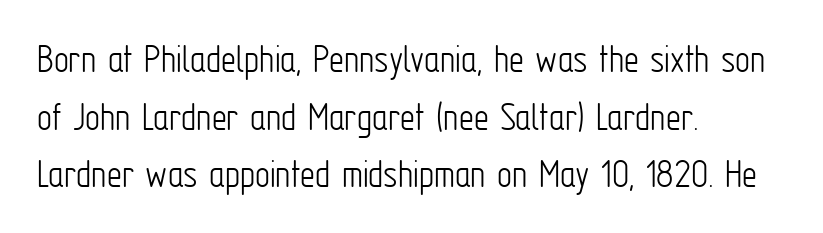
The baseline area is clear. The face used here is a sans, in the tradition of grotesques and geometrics. The rendering anchors every line to the left-hand side. Leading: standard.
